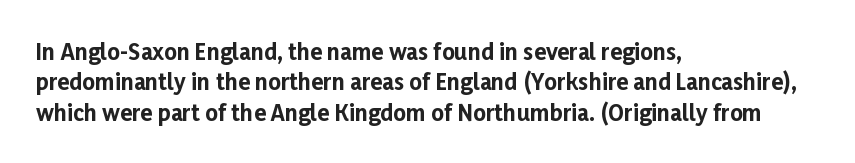
The paragraph shown leans on its left margin. The glyphs have the mass of a bold cut. How are the letters spaced? Ordinarily, with no added tracking. This sample uses an upright cut, with every glyph sitting square on the baseline.
